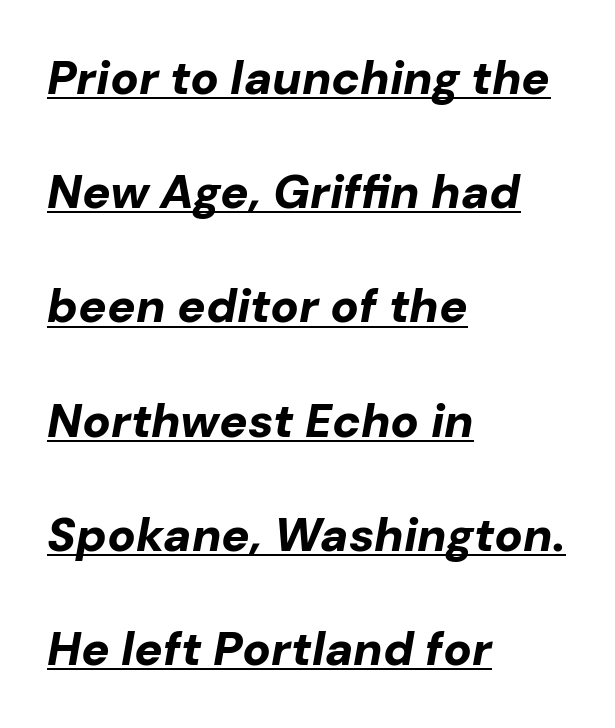
{"italic": "yes", "lean": "right", "slant_degrees": 10, "bold": "yes", "weight": "bold", "width": "normal", "stroke_contrast": "low", "x_height": "medium", "monospaced": "no", "underline": "yes", "align": "left", "line_spacing": "loose", "line_spacing_ratio": 2.43, "letter_spacing": "normal", "letter_spacing_em": 0.0, "glyph_px": 47}
